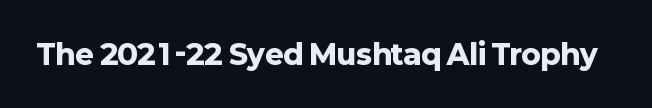
{"serif": "no", "italic": "no", "bold": "yes", "weight": "heavy", "width": "normal", "stroke_contrast": "low", "x_height": "medium", "monospaced": "no", "underline": "no", "letter_spacing": "normal", "letter_spacing_em": 0.0, "glyph_px": 28}
